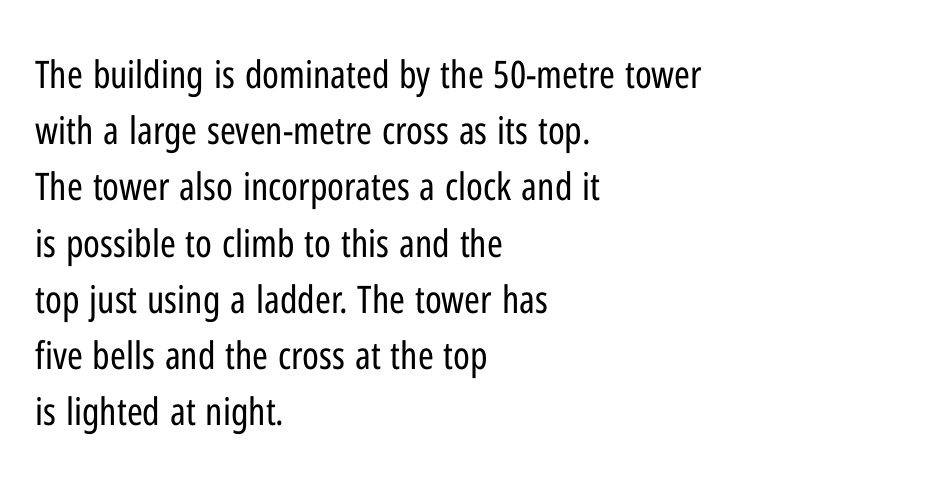
Q: Is the text bold? A: No.
Q: Is the text italic (slanted)? A: No, it is upright.
Q: Is the typeface a serif or a sans-serif typeface? A: Sans-serif.
Q: Is the text underlined? A: No.
Q: How is the paragraph aligned? A: Left-aligned.
Q: Is the spacing between letters normal or unusually wide? A: Normal.
Q: Is the spacing between lines tight, normal or loose? A: Normal.
Q: Width (condensed, normal, or wide)? A: Condensed.
Q: Stroke contrast? A: Low.
Q: x-height? A: Medium.
Q: Monospaced? A: No.
